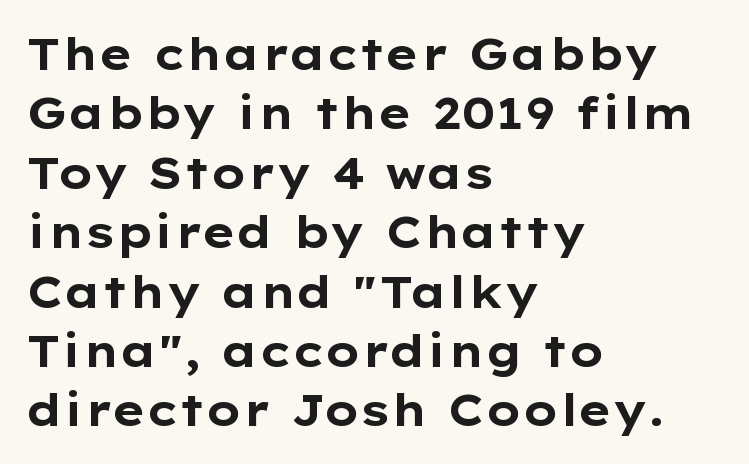
The image shows 44 px bold, wide sans-serif type, upright; set left-aligned, normal line spacing (1.35x), normal letter spacing, not underlined; low stroke contrast and a medium x-height.
